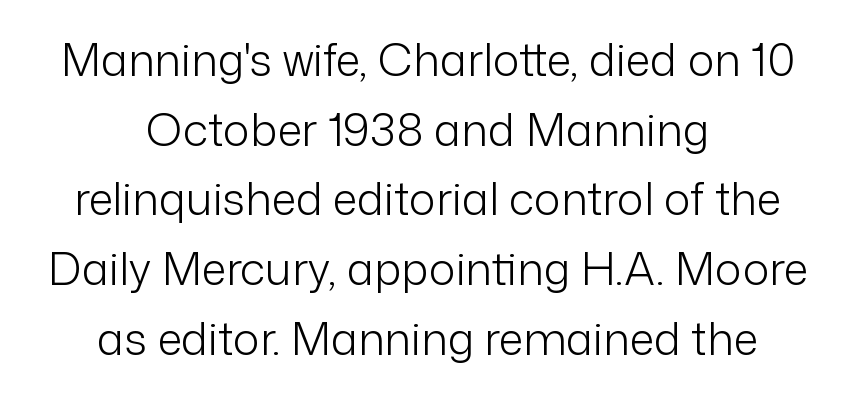
The image shows 45 px light sans-serif type, upright; set centered, normal line spacing (1.55x), normal letter spacing, not underlined; low stroke contrast and a medium x-height.
